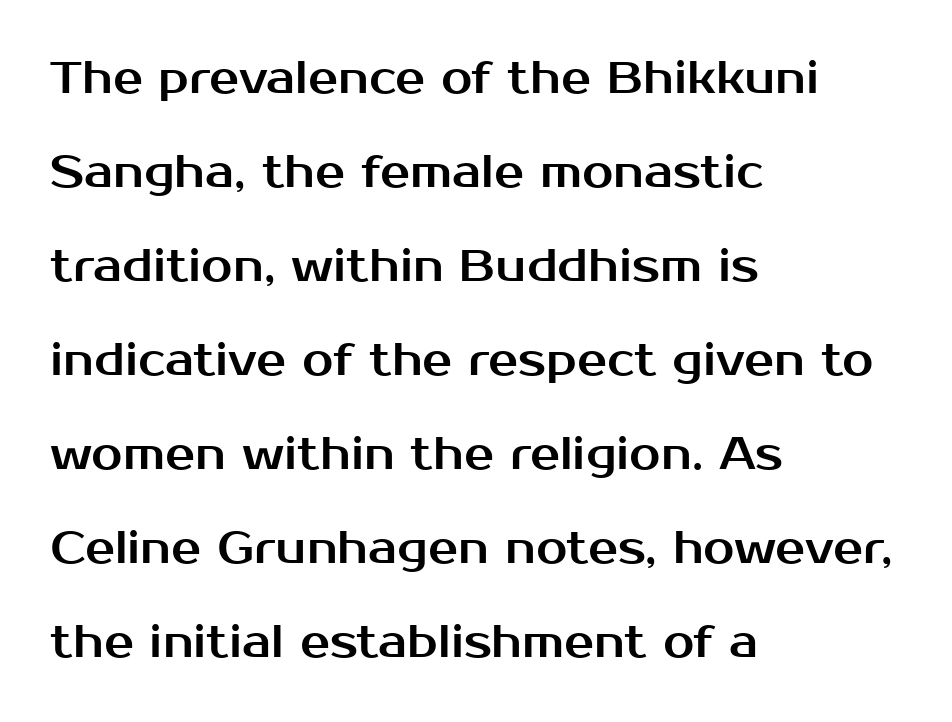
Q: Is the text italic (slanted)? A: No, it is upright.
Q: Is the typeface a serif or a sans-serif typeface? A: Sans-serif.
Q: Is the text underlined? A: No.
Q: How is the paragraph aligned? A: Left-aligned.
Q: Is the spacing between letters normal or unusually wide? A: Normal.
Q: Is the spacing between lines tight, normal or loose? A: Loose.
Q: Width (condensed, normal, or wide)? A: Normal.
Q: Stroke contrast? A: Medium.
Q: x-height? A: Medium.
Q: Monospaced? A: No.
